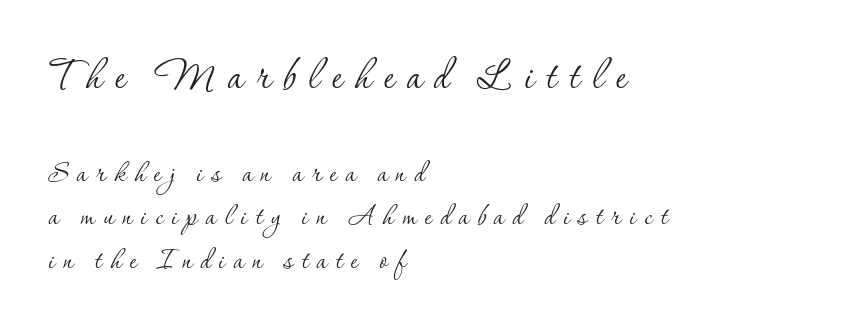
The image shows 52 px thin serif type; set left-aligned, line spacing 1.24x, unusually wide letter spacing (+0.24 em), not underlined; the first (top) block is 1.49x larger; low stroke contrast and a small x-height.
